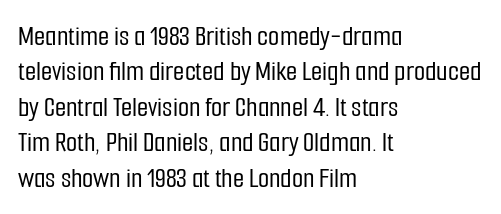
The image shows 29 px condensed sans-serif type, upright; set left-aligned, line spacing 1.22x, normal letter spacing, not underlined; low stroke contrast and a medium x-height.
